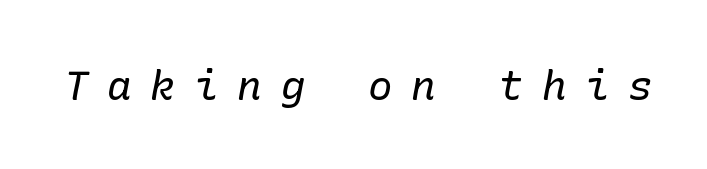
The image shows 41 px regular-weight type, italic (leaning right); set unusually wide letter spacing (+0.46 em), not underlined; low stroke contrast and a medium x-height.
